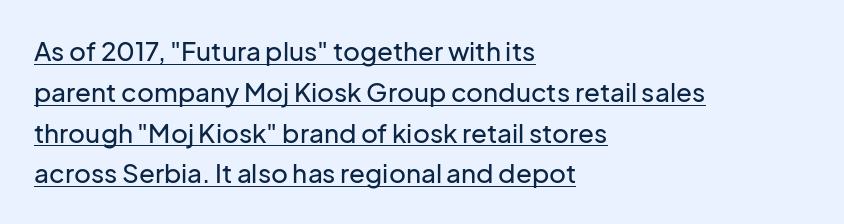
{"italic": "no", "underline": "yes", "align": "left", "line_spacing": "normal", "line_spacing_ratio": 1.57, "letter_spacing": "normal", "letter_spacing_em": 0.0, "glyph_px": 26}
